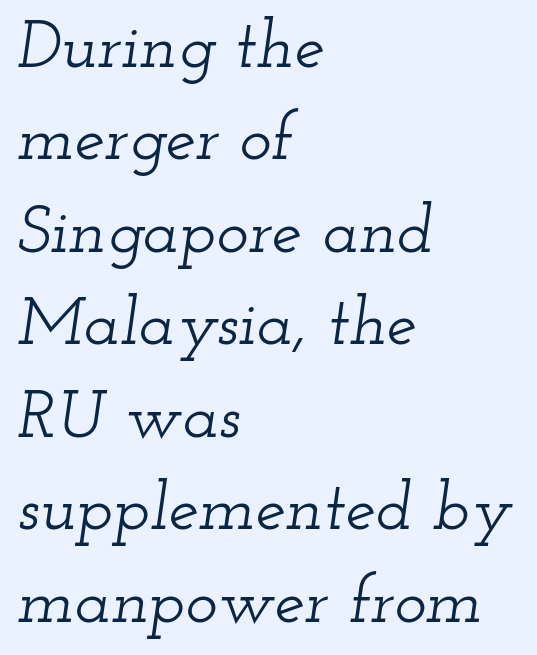
{"serif": "yes", "italic": "yes", "lean": "right", "slant_degrees": 12, "width": "wide", "stroke_contrast": "low", "x_height": "small", "monospaced": "no", "underline": "no", "align": "left", "line_spacing": "normal", "line_spacing_ratio": 1.36, "letter_spacing": "normal", "letter_spacing_em": 0.0, "glyph_px": 68}
